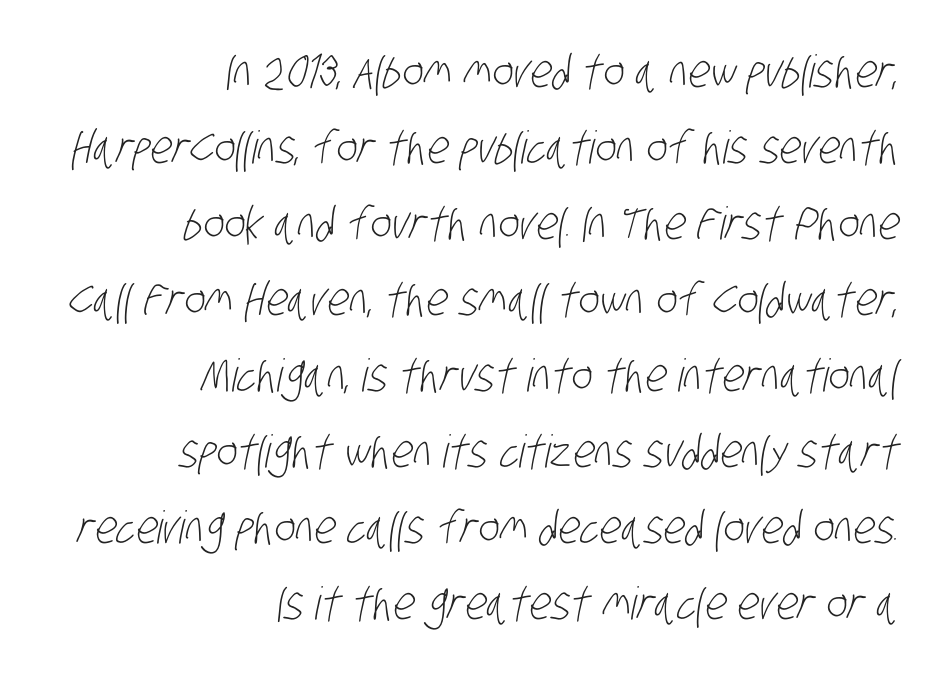
Honestly, there is no underline to notice here at all. Each letter keeps its own natural width here, so spacing adapts to shape. This block has exactly the height ordinary leading produces. In terms of letterform style, serifs are entirely absent. The paragraph shown leans on its right margin. Compared with a typical body face, this is equally light or lighter still.
